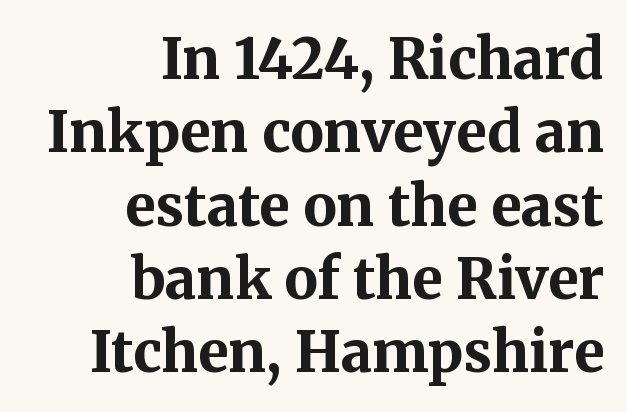
The image shows 56 px bold serif type, upright; set right-aligned, normal line spacing (1.31x), normal letter spacing, not underlined; medium stroke contrast and a medium x-height.
